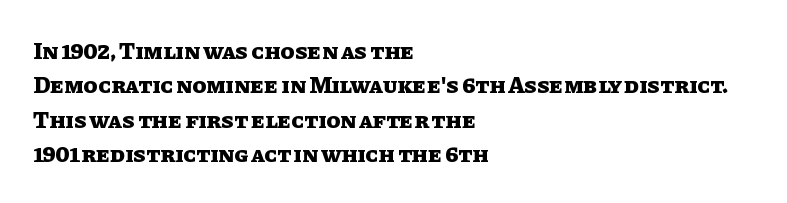
Q: Is the text bold? A: Yes.
Q: Is the text italic (slanted)? A: No, it is upright.
Q: Is the text underlined? A: No.
Q: How is the paragraph aligned? A: Left-aligned.
Q: Is the spacing between letters normal or unusually wide? A: Normal.
Q: Is the spacing between lines tight, normal or loose? A: Normal.
